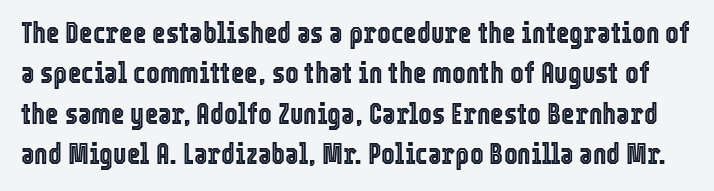
Q: Is the text italic (slanted)? A: No, it is upright.
Q: Is the text underlined? A: No.
Q: Is the spacing between letters normal or unusually wide? A: Normal.
Q: Is the spacing between lines tight, normal or loose? A: Normal.
Q: Width (condensed, normal, or wide)? A: Condensed.
Q: x-height? A: Medium.
Q: Monospaced? A: No.
